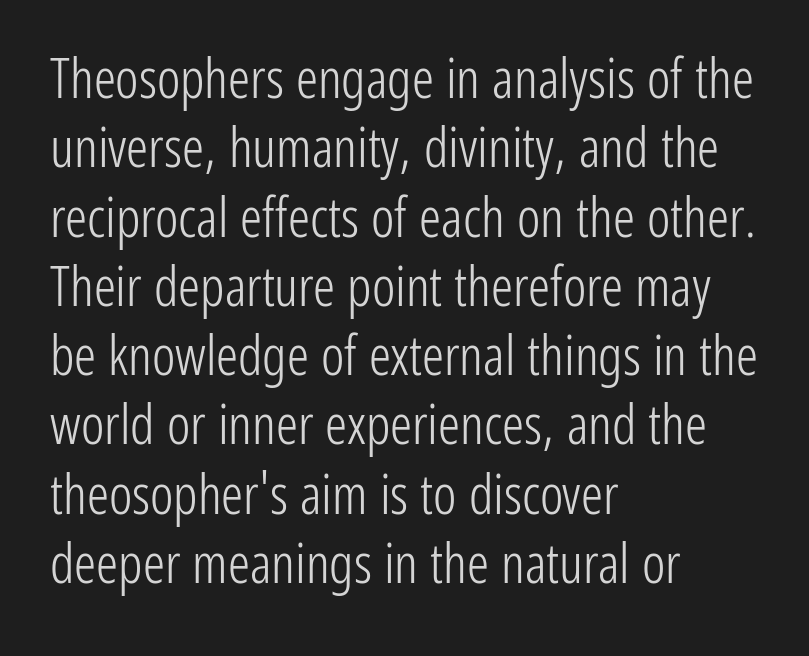
Q: Is the text bold? A: No.
Q: Is the text italic (slanted)? A: No, it is upright.
Q: Is the typeface a serif or a sans-serif typeface? A: Sans-serif.
Q: Is the text underlined? A: No.
Q: How is the paragraph aligned? A: Left-aligned.
Q: Is the spacing between letters normal or unusually wide? A: Normal.
Q: Is the spacing between lines tight, normal or loose? A: Normal.
Q: Width (condensed, normal, or wide)? A: Condensed.
Q: Stroke contrast? A: Low.
Q: x-height? A: Medium.
Q: Monospaced? A: No.
